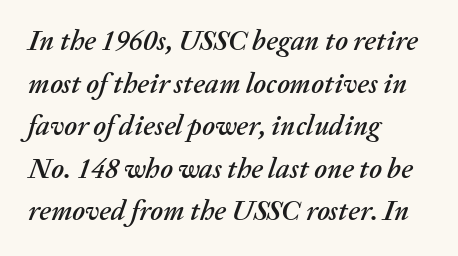
{"italic": "yes", "lean": "right", "slant_degrees": 20, "width": "normal", "stroke_contrast": "medium", "x_height": "medium", "monospaced": "no", "underline": "no", "align": "left", "line_spacing": "normal", "line_spacing_ratio": 1.52, "letter_spacing": "normal", "letter_spacing_em": 0.0, "glyph_px": 28}
